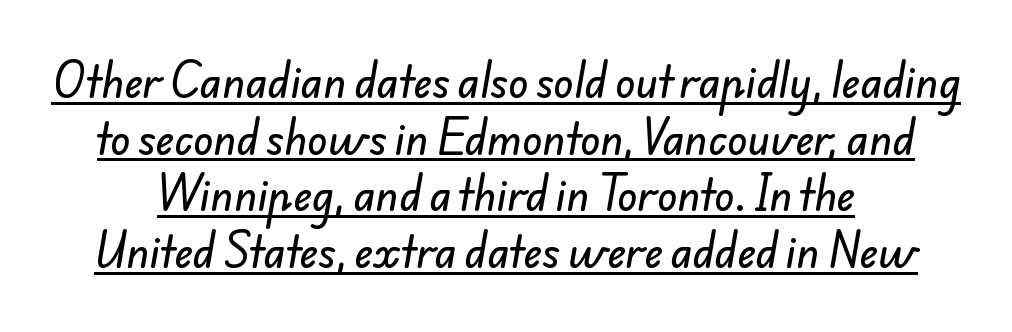
{"serif": "no", "width": "normal", "stroke_contrast": "low", "x_height": "small", "monospaced": "no", "underline": "yes", "align": "center", "line_spacing": "normal", "line_spacing_ratio": 1.38, "letter_spacing": "normal", "letter_spacing_em": 0.0, "glyph_px": 41}
